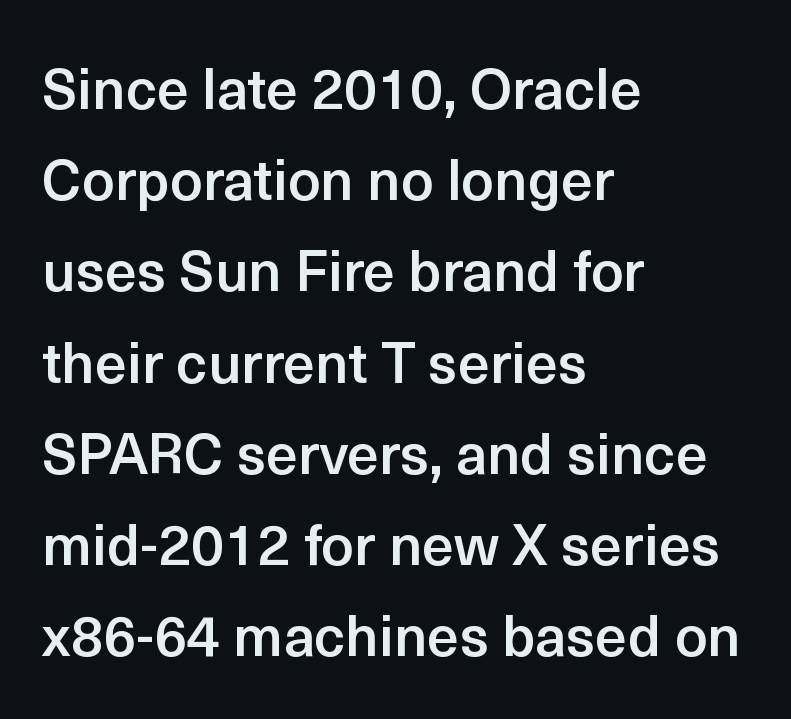
One glance says typical: line gaps are just what's usual. This is the in-between weight designers call semibold or demi. The letters stand upright; this is a roman face. Check the space under the baseline: it is left empty.
